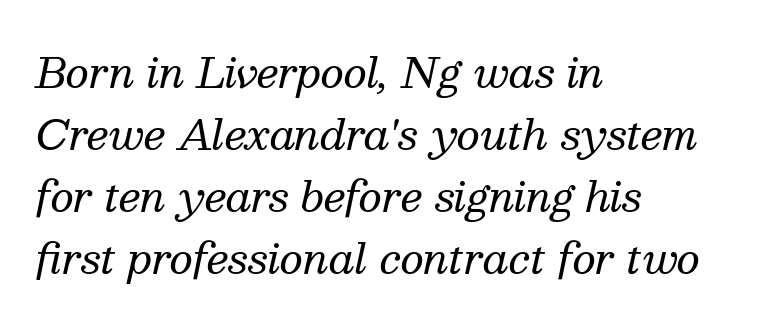
Q: Is the text bold? A: No.
Q: Is the text italic (slanted)? A: Yes, it leans right by about 13 degrees.
Q: Is the typeface a serif or a sans-serif typeface? A: Serif.
Q: Is the text underlined? A: No.
Q: How is the paragraph aligned? A: Left-aligned.
Q: Is the spacing between letters normal or unusually wide? A: Normal.
Q: Is the spacing between lines tight, normal or loose? A: Normal.
Q: Width (condensed, normal, or wide)? A: Normal.
Q: Stroke contrast? A: Medium.
Q: x-height? A: Medium.
Q: Monospaced? A: No.
